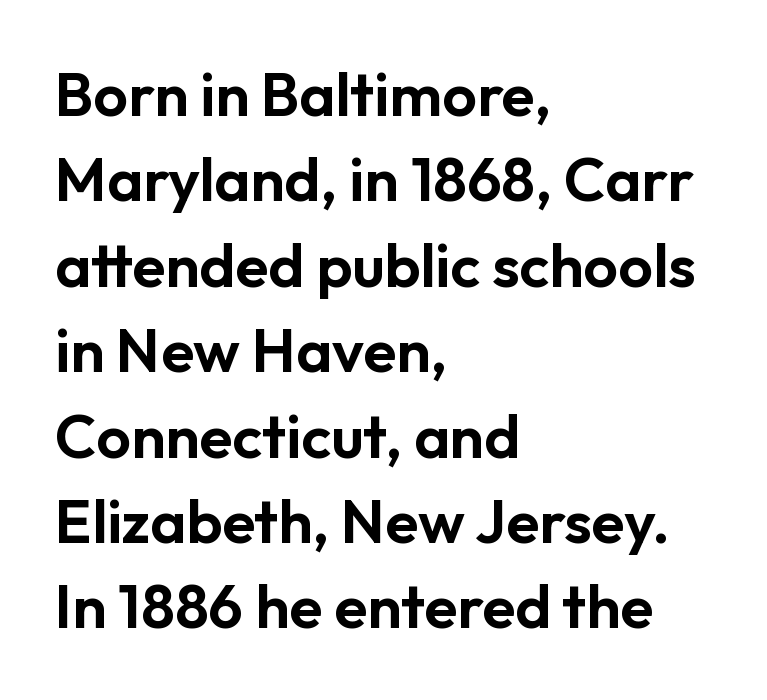
The image shows 61 px sans-serif type, upright; set left-aligned, normal line spacing (1.4x), normal letter spacing, not underlined; low stroke contrast and a medium x-height.
